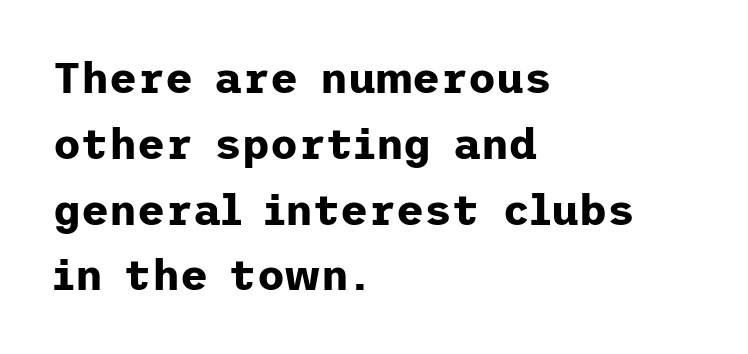
The image shows 43 px bold sans-serif type, upright; set left-aligned, normal line spacing (1.53x), normal letter spacing, not underlined; low stroke contrast and a medium x-height.
